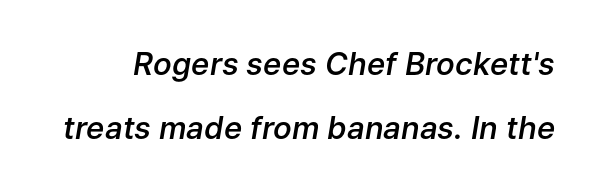
How would I describe the line gaps? Wide and relaxed. No word sits above an underline. The whole block is typeset with a tilt. There is no visible air inserted between adjacent glyphs.
